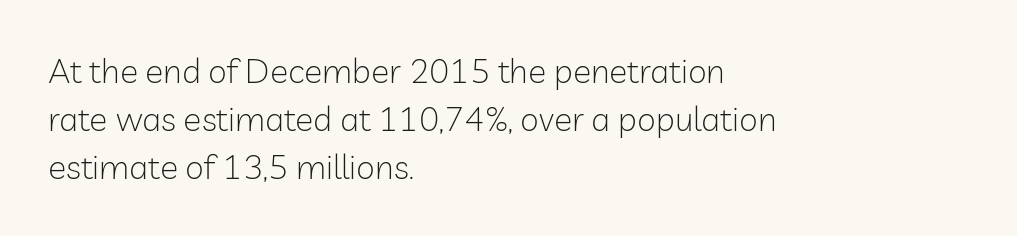
Look at the bottom of the vertical strokes: they stop flat, with no serifs. Just letters on the line, the space beneath them empty. Varying glyph widths throughout — classic text-font behaviour. Left-aligned paragraph, ragged on the right. Short note: letters normally spaced. The typesetting does not lean heavy: it is not bold.
